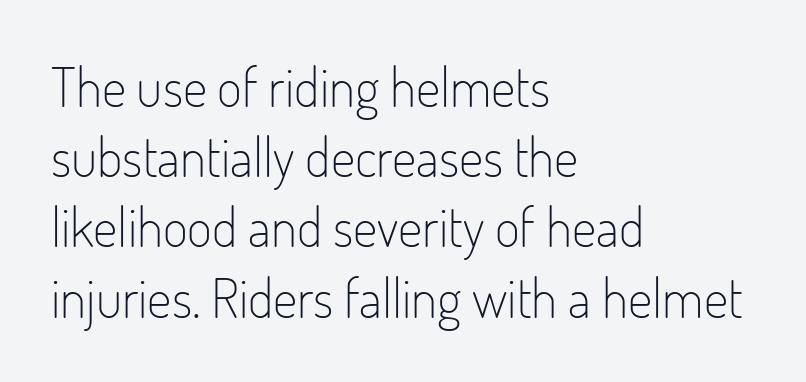
Q: Is the text bold? A: No.
Q: Is the text italic (slanted)? A: No, it is upright.
Q: Is the typeface a serif or a sans-serif typeface? A: Sans-serif.
Q: Is the text underlined? A: No.
Q: How is the paragraph aligned? A: Left-aligned.
Q: Is the spacing between letters normal or unusually wide? A: Normal.
Q: Is the spacing between lines tight, normal or loose? A: Normal.
Q: Width (condensed, normal, or wide)? A: Condensed.
Q: Stroke contrast? A: Low.
Q: x-height? A: Small.
Q: Monospaced? A: No.
